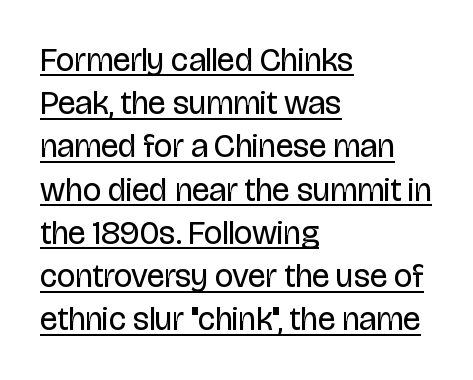
Here the designer chose a conventional face with non-uniform glyph widths. This is sans-serif lettering, the kind often seen on screens and signage. Tracking here is standard; glyphs follow each other at the usual distance. Looks like someone drew a line under every word here.
